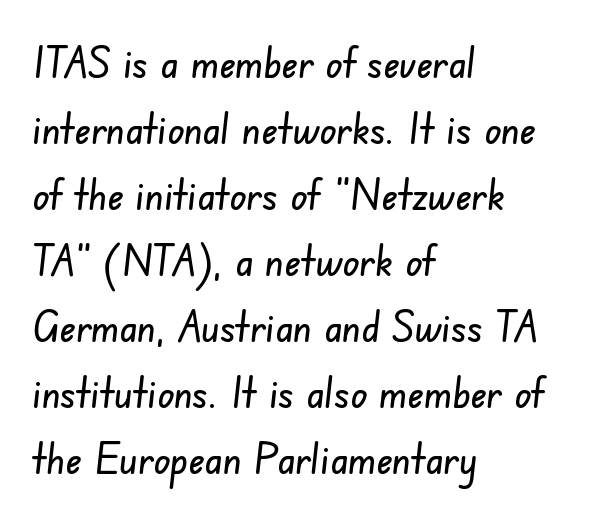
Q: Is the typeface a serif or a sans-serif typeface? A: Sans-serif.
Q: Is the text underlined? A: No.
Q: How is the paragraph aligned? A: Left-aligned.
Q: Is the spacing between letters normal or unusually wide? A: Normal.
Q: Is the spacing between lines tight, normal or loose? A: Normal.
Q: Width (condensed, normal, or wide)? A: Condensed.
Q: Stroke contrast? A: Low.
Q: x-height? A: Small.
Q: Monospaced? A: No.
